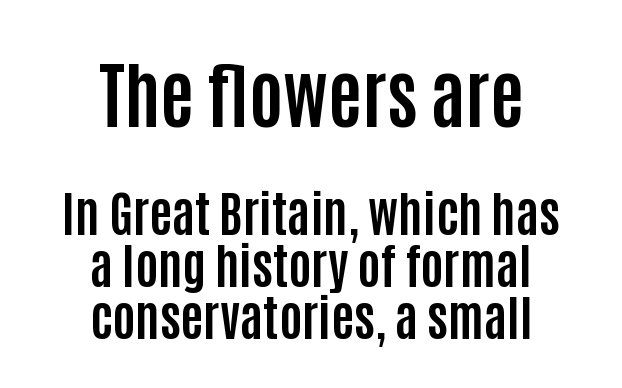
The image shows 73 px bold, condensed sans-serif type, upright; set centered, tight line spacing (1.06x), normal letter spacing, not underlined; the first (top) block is 1.49x larger; low stroke contrast and a large x-height.
